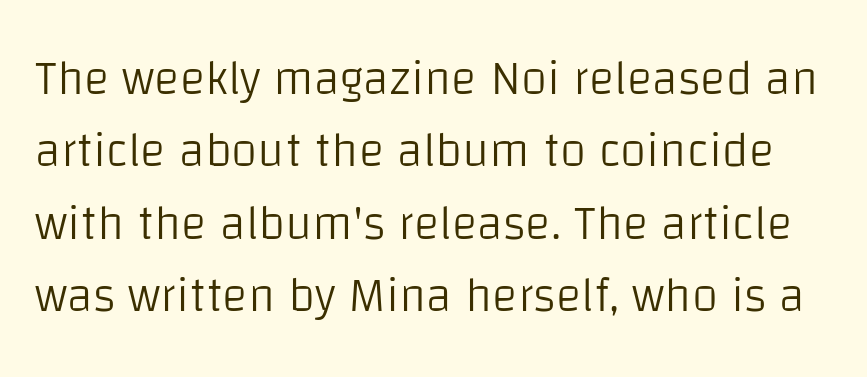
Ordinary non-slanted type is in use. Check where the strokes stop: nothing finishes them off — pure sans. Evenly set lines give the paragraph a standard silhouette. The horizontal fit of the characters is conventional and even. Rule under the text: the space is simply empty.
